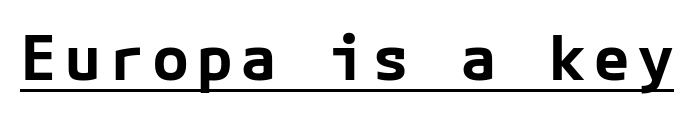
Italic: no, the glyphs are upright roman. Serif or sans? Sans — the stroke terminals are bare. Weight check: bold — yes, fully. Like a heading marked for emphasis, these lines bear an underscore.
